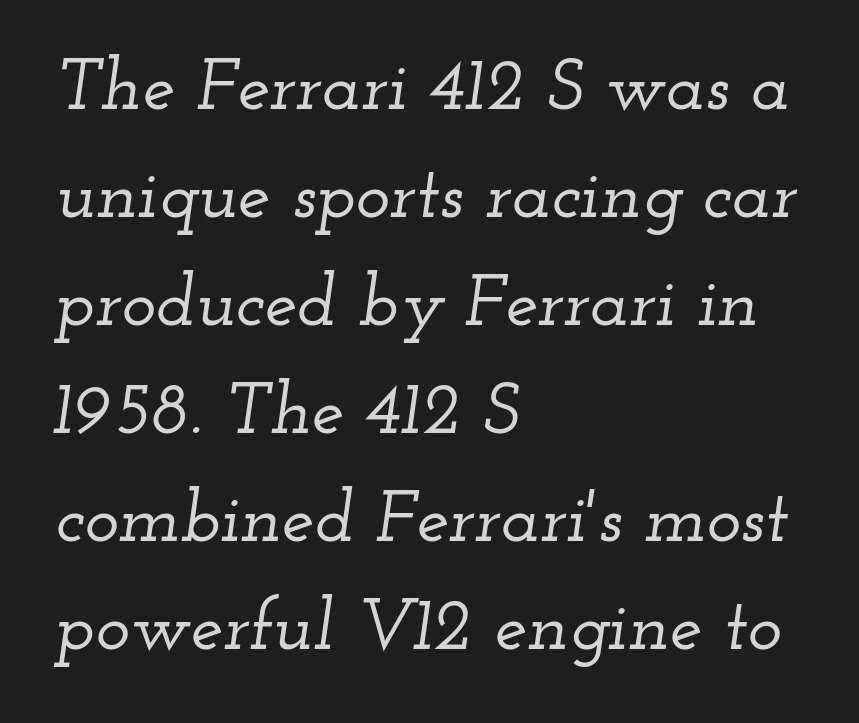
Q: Is the text italic (slanted)? A: Yes, it leans right by about 12 degrees.
Q: Is the typeface a serif or a sans-serif typeface? A: Serif.
Q: Is the text underlined? A: No.
Q: How is the paragraph aligned? A: Left-aligned.
Q: Is the spacing between letters normal or unusually wide? A: Normal.
Q: Is the spacing between lines tight, normal or loose? A: Normal.
Q: Width (condensed, normal, or wide)? A: Wide.
Q: Stroke contrast? A: Low.
Q: x-height? A: Small.
Q: Monospaced? A: No.
